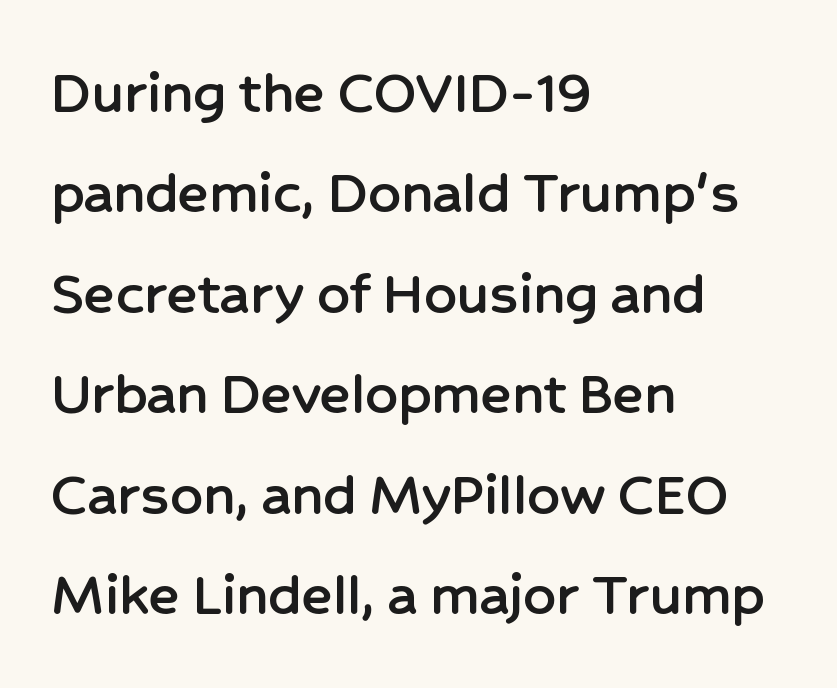
Q: Is the text italic (slanted)? A: No, it is upright.
Q: Is the typeface a serif or a sans-serif typeface? A: Sans-serif.
Q: Is the text underlined? A: No.
Q: How is the paragraph aligned? A: Left-aligned.
Q: Is the spacing between letters normal or unusually wide? A: Normal.
Q: Is the spacing between lines tight, normal or loose? A: Normal.
Q: Width (condensed, normal, or wide)? A: Normal.
Q: Stroke contrast? A: Low.
Q: x-height? A: Medium.
Q: Monospaced? A: No.
